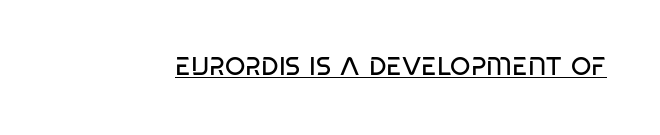
Short note: letters normally spaced. Is this a heavy cut? Hardly; it is regular or lighter. This sample uses an upright cut, with every glyph sitting square on the baseline. Is there an underline? Yes — a line sits under the letters.
